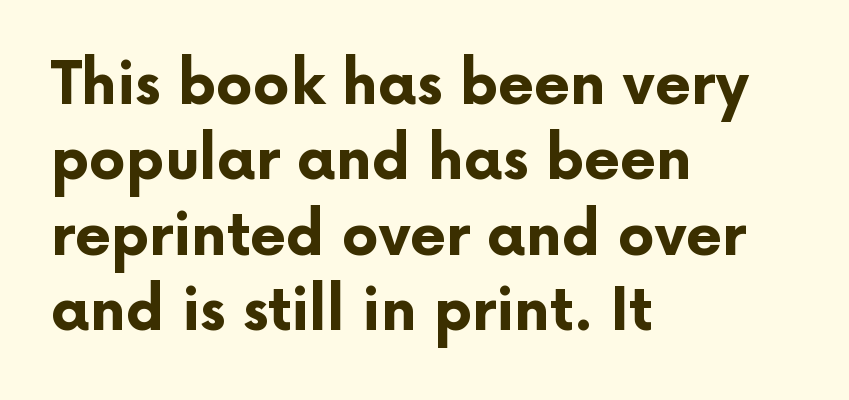
Lines of text with bare space underneath. Look at the stroke-to-counter ratio: heavy, a bold. A classic flush-left, rag-right setting is used for this passage. This rendering leaves character spacing at its baseline value.
